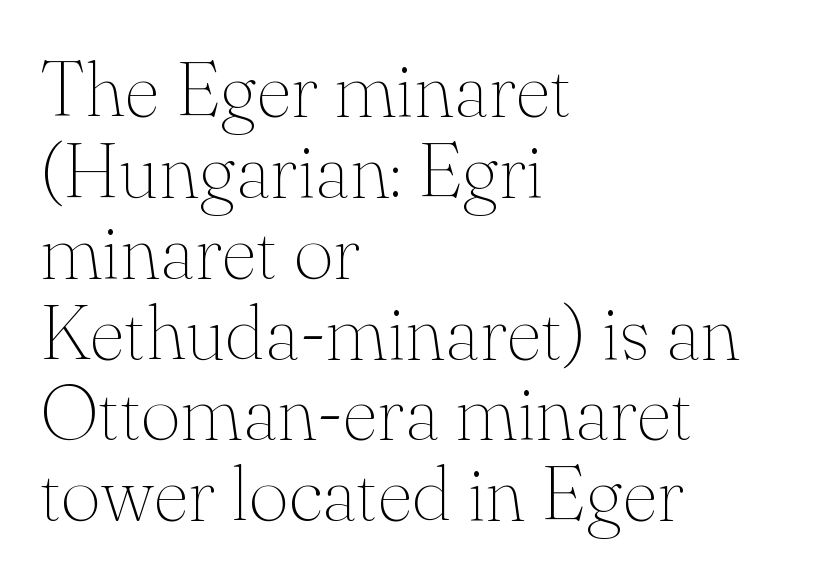
{"serif": "yes", "italic": "no", "bold": "no", "weight": "thin", "width": "normal", "stroke_contrast": "medium", "x_height": "small", "monospaced": "no", "underline": "no", "align": "left", "line_spacing": "tight", "line_spacing_ratio": 1.05, "letter_spacing": "normal", "letter_spacing_em": 0.0, "glyph_px": 77}
